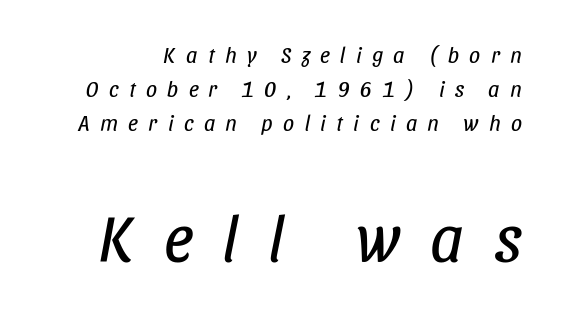
The typesetting does not lean heavy: it is not bold. These lines are rendered in a variable-pitch font. Does the leading feel generous? No, just average. Just letters on the line, the space beneath them empty.
